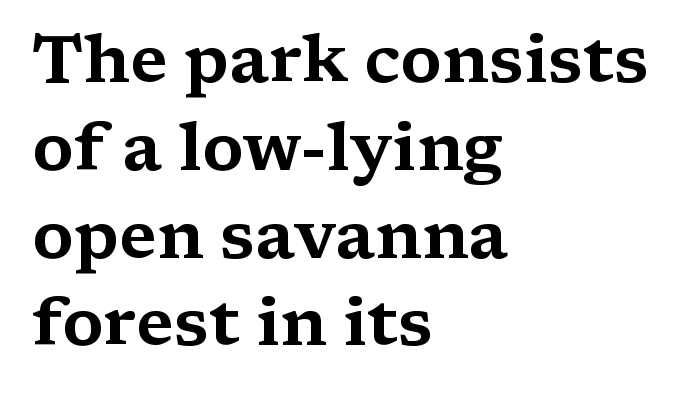
{"serif": "yes", "italic": "no", "width": "wide", "stroke_contrast": "medium", "x_height": "medium", "monospaced": "no", "underline": "no", "align": "left", "line_spacing": "normal", "line_spacing_ratio": 1.31, "letter_spacing": "normal", "letter_spacing_em": 0.0, "glyph_px": 67}
